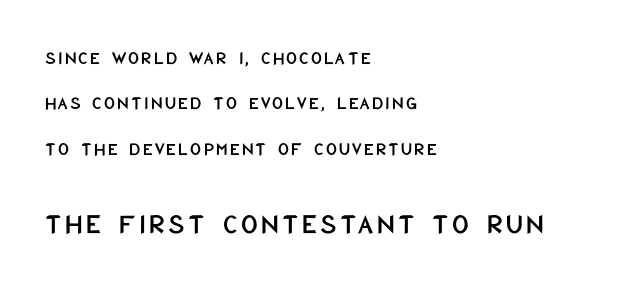
The image shows 29 px condensed sans-serif type, upright; set left-aligned, loose line spacing (2.39x), not underlined; the second (bottom) block is 1.53x larger; low stroke contrast and a large x-height.
